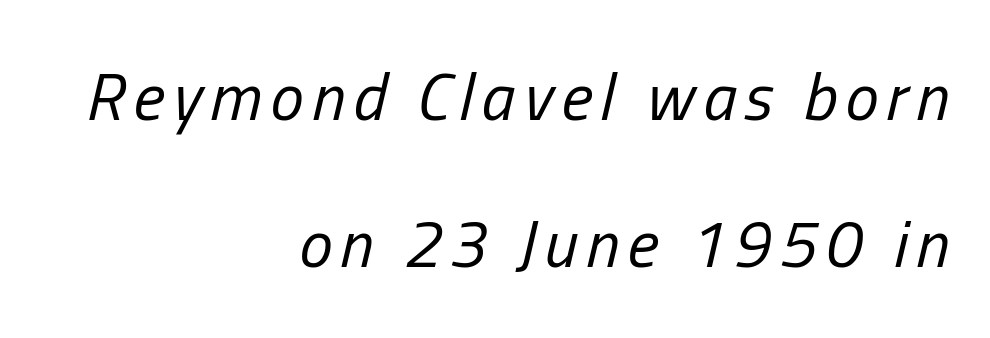
Horizontally, the lines are justified to the trailing edge only. Is this a fixed-width face? No — the glyphs have proportional, varying widths. No extra ink here — the face is not bold. Words float on clear page, feet unadorned.
